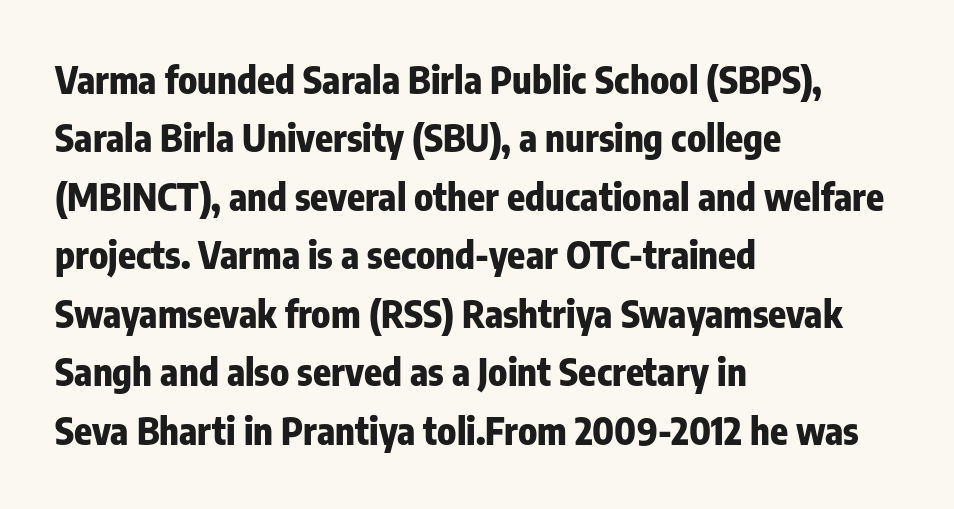
The image shows 37 px heavy, condensed sans-serif type, upright; set left-aligned, normal line spacing (1.58x), normal letter spacing, not underlined; low stroke contrast and a medium x-height.
